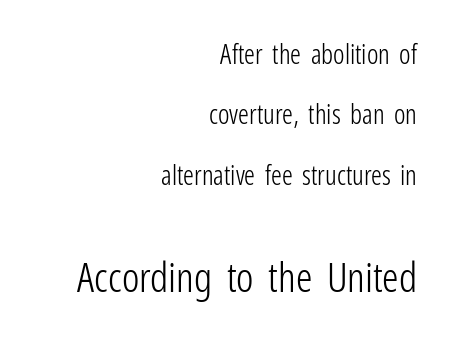
Q: Is the text bold? A: No.
Q: Is the text italic (slanted)? A: No, it is upright.
Q: Is the typeface a serif or a sans-serif typeface? A: Sans-serif.
Q: Is the text underlined? A: No.
Q: How is the paragraph aligned? A: Right-aligned.
Q: Is the spacing between letters normal or unusually wide? A: Normal.
Q: Is the spacing between lines tight, normal or loose? A: Loose.
Q: Which block of text is set in a larger size, the first (top) or the second (bottom)? A: The second (bottom) one.
Q: Width (condensed, normal, or wide)? A: Condensed.
Q: Stroke contrast? A: Low.
Q: x-height? A: Medium.
Q: Monospaced? A: No.
